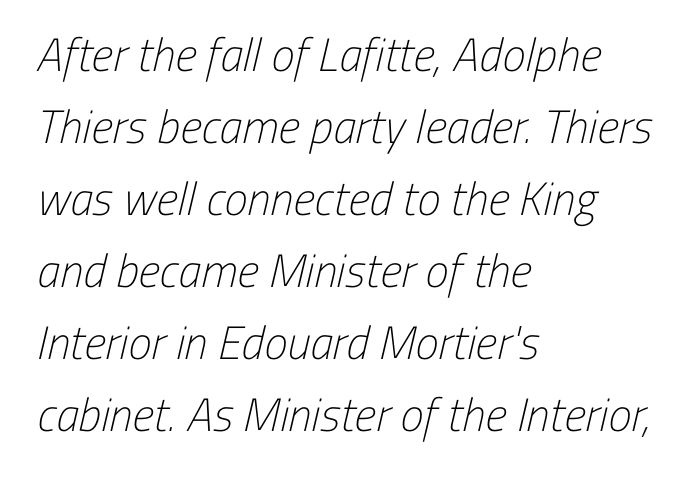
Q: Is the text bold? A: No.
Q: Is the typeface a serif or a sans-serif typeface? A: Sans-serif.
Q: Is the text underlined? A: No.
Q: How is the paragraph aligned? A: Left-aligned.
Q: Is the spacing between letters normal or unusually wide? A: Normal.
Q: Is the spacing between lines tight, normal or loose? A: Normal.
Q: Width (condensed, normal, or wide)? A: Condensed.
Q: Stroke contrast? A: Low.
Q: x-height? A: Medium.
Q: Monospaced? A: No.
